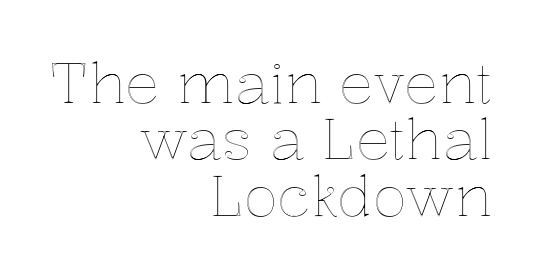
Q: Is the text italic (slanted)? A: No, it is upright.
Q: Is the text underlined? A: No.
Q: How is the paragraph aligned? A: Right-aligned.
Q: Is the spacing between letters normal or unusually wide? A: Normal.
Q: Is the spacing between lines tight, normal or loose? A: Tight.
Q: Width (condensed, normal, or wide)? A: Normal.
Q: x-height? A: Medium.
Q: Monospaced? A: No.
